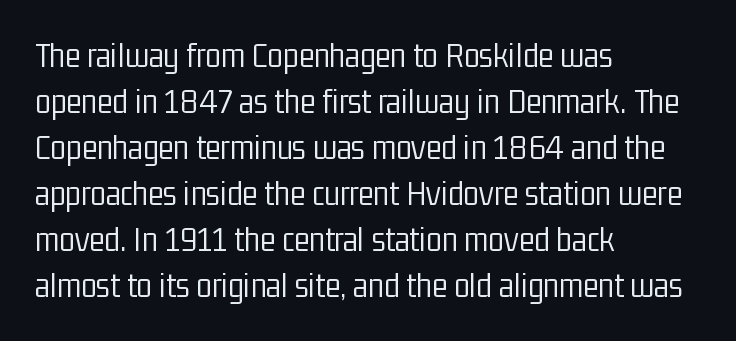
Q: Is the text bold? A: No.
Q: Is the text italic (slanted)? A: No, it is upright.
Q: Is the typeface a serif or a sans-serif typeface? A: Sans-serif.
Q: Is the text underlined? A: No.
Q: How is the paragraph aligned? A: Left-aligned.
Q: Is the spacing between letters normal or unusually wide? A: Normal.
Q: Is the spacing between lines tight, normal or loose? A: Normal.
Q: Width (condensed, normal, or wide)? A: Condensed.
Q: Stroke contrast? A: Low.
Q: x-height? A: Medium.
Q: Monospaced? A: No.
